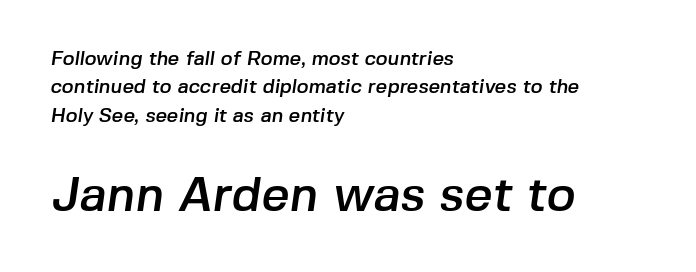
Unlike a traditional serif, this face leaves its strokes unadorned. You get the small type first, then a jump to larger type. A student would call this left alignment; a typographer would say flush left, rag right. Words appear dense and cohesive because spacing is normal. Is there much room between lines? A standard amount, neither cramped nor airy. Just letters on the line, the space beneath them empty.
